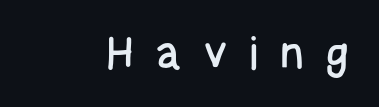
The image shows 46 px condensed sans-serif type, upright; set unusually wide letter spacing (+0.46 em), not underlined; low stroke contrast and a large x-height.
